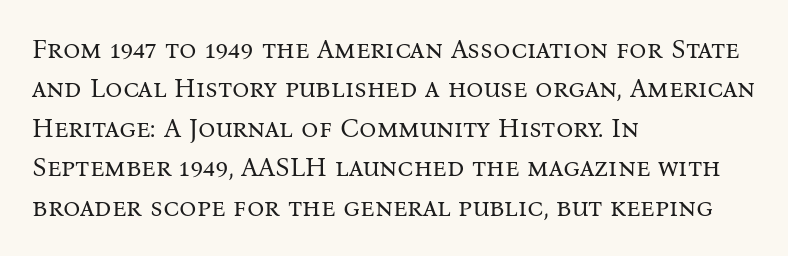
{"italic": "no", "bold": "no", "underline": "no", "align": "left", "line_spacing": "normal", "line_spacing_ratio": 1.46, "letter_spacing": "normal", "letter_spacing_em": 0.0, "glyph_px": 27}
